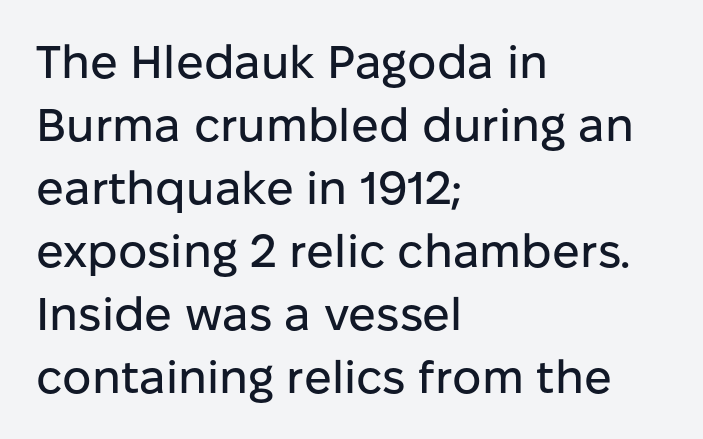
Quick note: underline off. The compositor pushed each line to the left boundary. Vertical strokes here are truly vertical. The face used here is proportionally spaced, like ordinary book or web type. A typesetter would call this leading conventional body-copy spacing.
